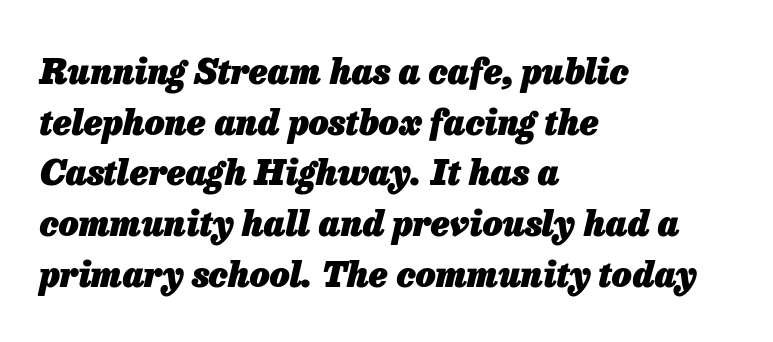
Does the weight exceed regular? Yes, all the way to bold. The lines in this sample share a left origin and differ only in where they stop. Character widths vary here, with narrow letters taking less room than wide ones. Rule under the text: the space is simply empty. The horizontal fit of the characters is conventional and even. The passage shown stacks its lines at a standard gap.
